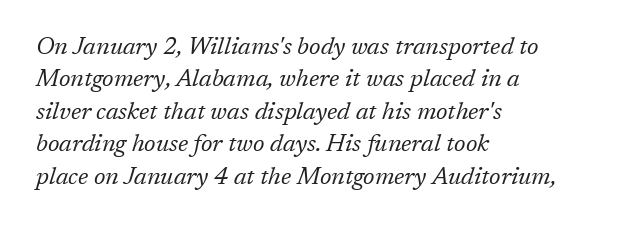
Q: Is the text bold? A: No.
Q: Is the text italic (slanted)? A: Yes, it leans right by about 17 degrees.
Q: Is the text underlined? A: No.
Q: How is the paragraph aligned? A: Left-aligned.
Q: Is the spacing between letters normal or unusually wide? A: Normal.
Q: Is the spacing between lines tight, normal or loose? A: Normal.
